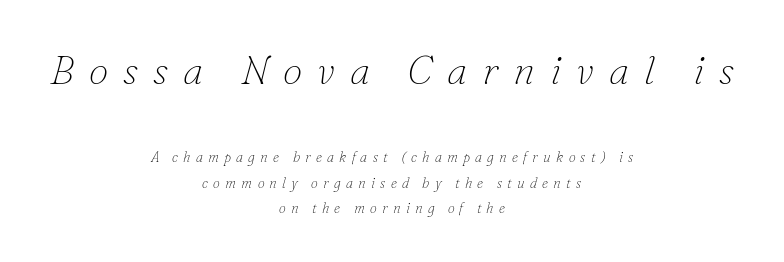
{"serif": "yes", "italic": "yes", "lean": "right", "slant_degrees": 16, "bold": "no", "weight": "thin", "width": "normal", "stroke_contrast": "low", "x_height": "small", "monospaced": "no", "underline": "no", "align": "center", "line_spacing_ratio": 1.81, "letter_spacing": "wide", "letter_spacing_em": 0.37, "larger_block": "first", "size_ratio": 2.86, "glyph_px": 40}
